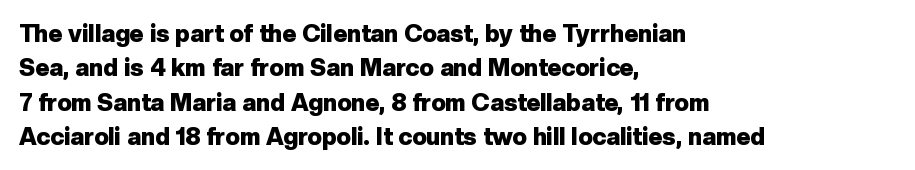
The image shows 24 px bold type, upright; set left-aligned, normal line spacing (1.43x), normal letter spacing, not underlined.
